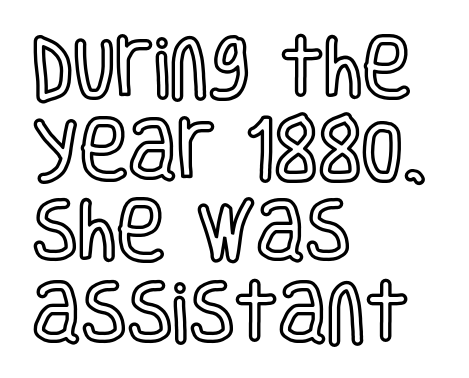
{"italic": "no", "width": "condensed", "x_height": "large", "monospaced": "no", "underline": "no", "align": "left", "line_spacing_ratio": 1.22, "letter_spacing": "normal", "letter_spacing_em": 0.0, "glyph_px": 67}
